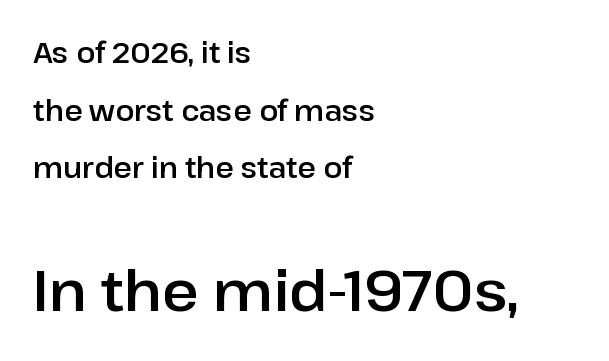
Q: Is the text italic (slanted)? A: No, it is upright.
Q: Is the typeface a serif or a sans-serif typeface? A: Sans-serif.
Q: Is the text underlined? A: No.
Q: How is the paragraph aligned? A: Left-aligned.
Q: Is the spacing between letters normal or unusually wide? A: Normal.
Q: Is the spacing between lines tight, normal or loose? A: Loose.
Q: Which block of text is set in a larger size, the first (top) or the second (bottom)? A: The second (bottom) one.
Q: Width (condensed, normal, or wide)? A: Normal.
Q: Stroke contrast? A: Low.
Q: x-height? A: Medium.
Q: Monospaced? A: No.
